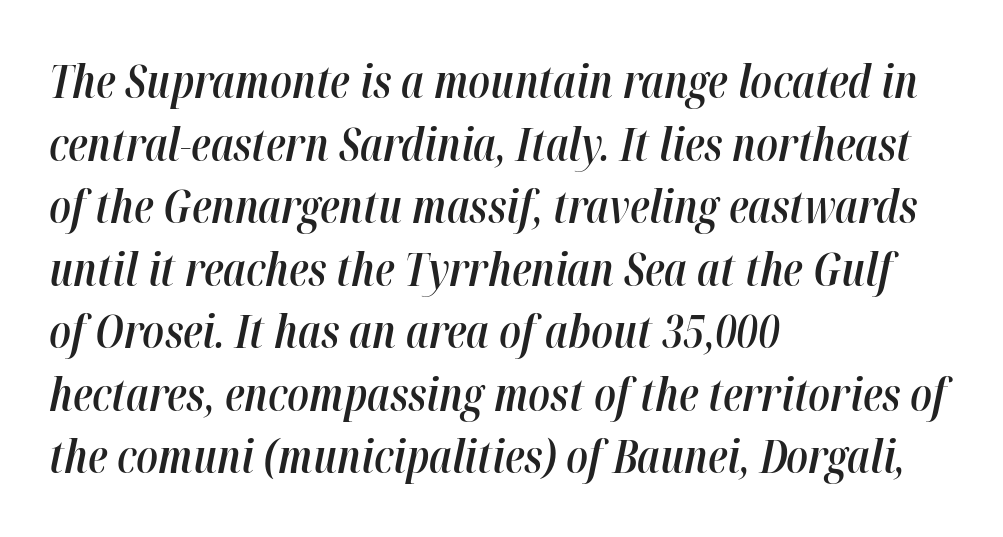
Q: Is the text bold? A: Semi-bold.
Q: Is the text italic (slanted)? A: Yes, it leans right by about 12 degrees.
Q: Is the text underlined? A: No.
Q: How is the paragraph aligned? A: Left-aligned.
Q: Is the spacing between letters normal or unusually wide? A: Normal.
Q: Is the spacing between lines tight, normal or loose? A: Normal.
Q: Width (condensed, normal, or wide)? A: Condensed.
Q: Stroke contrast? A: High.
Q: x-height? A: Medium.
Q: Monospaced? A: No.
